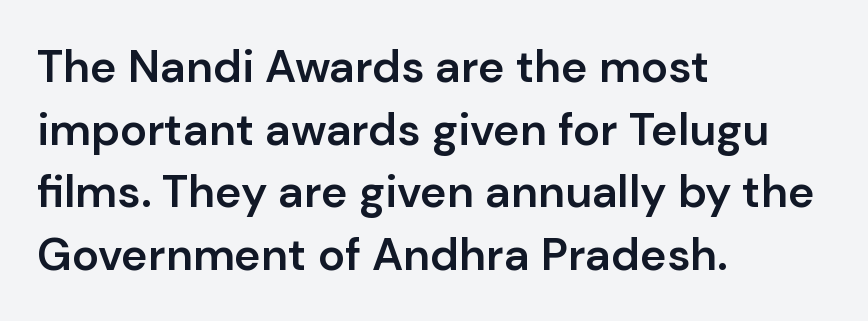
Q: Is the text bold? A: Semi-bold.
Q: Is the text italic (slanted)? A: No, it is upright.
Q: Is the typeface a serif or a sans-serif typeface? A: Sans-serif.
Q: Is the text underlined? A: No.
Q: How is the paragraph aligned? A: Left-aligned.
Q: Is the spacing between letters normal or unusually wide? A: Normal.
Q: Is the spacing between lines tight, normal or loose? A: Normal.
Q: Width (condensed, normal, or wide)? A: Normal.
Q: Stroke contrast? A: Low.
Q: x-height? A: Medium.
Q: Monospaced? A: No.
